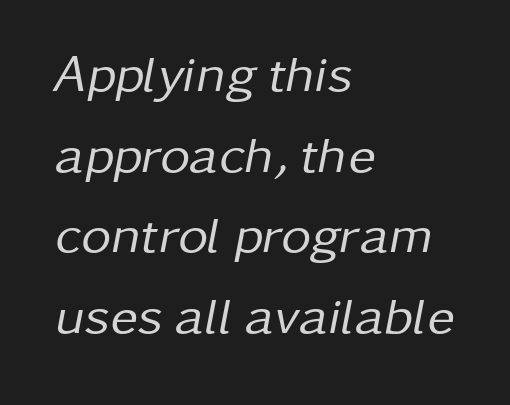
{"italic": "yes", "lean": "right", "slant_degrees": 11, "bold": "no", "weight": "regular", "width": "normal", "stroke_contrast": "low", "x_height": "medium", "monospaced": "no", "underline": "no", "align": "left", "line_spacing": "normal", "line_spacing_ratio": 1.55, "letter_spacing": "normal", "letter_spacing_em": 0.0, "glyph_px": 52}
